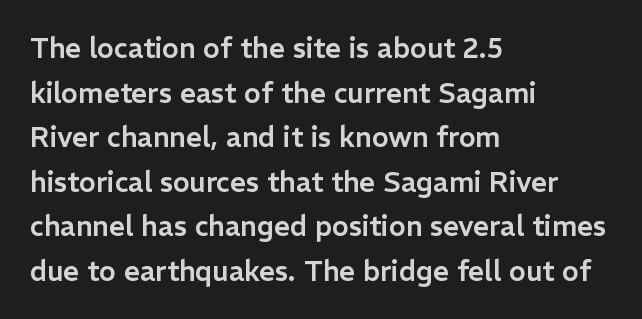
Q: Is the text italic (slanted)? A: No, it is upright.
Q: Is the typeface a serif or a sans-serif typeface? A: Sans-serif.
Q: Is the text underlined? A: No.
Q: How is the paragraph aligned? A: Left-aligned.
Q: Is the spacing between letters normal or unusually wide? A: Normal.
Q: Is the spacing between lines tight, normal or loose? A: Normal.
Q: Width (condensed, normal, or wide)? A: Normal.
Q: Stroke contrast? A: Low.
Q: x-height? A: Medium.
Q: Monospaced? A: No.
